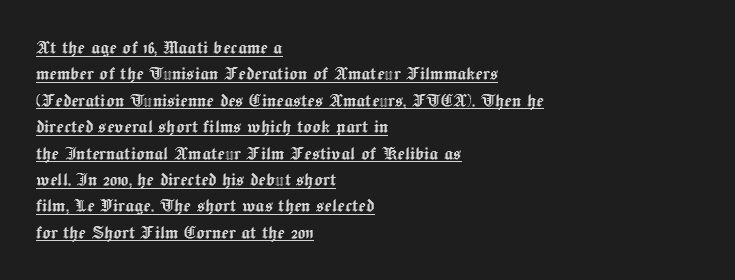
Q: Is the text italic (slanted)? A: No, it is upright.
Q: Is the text underlined? A: Yes.
Q: How is the paragraph aligned? A: Left-aligned.
Q: Is the spacing between letters normal or unusually wide? A: Normal.
